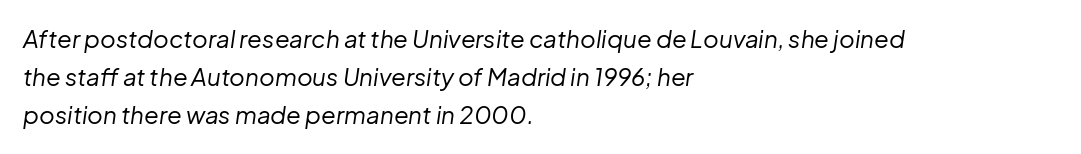
{"italic": "yes", "lean": "right", "slant_degrees": 8, "bold": "no", "underline": "no", "align": "left", "line_spacing": "normal", "line_spacing_ratio": 1.59, "letter_spacing": "normal", "letter_spacing_em": 0.0, "glyph_px": 24}
